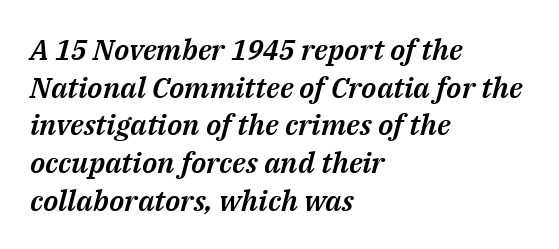
The image shows 29 px text type, italic (leaning right); set left-aligned, normal line spacing (1.3x), normal letter spacing, not underlined; medium stroke contrast and a medium x-height.
